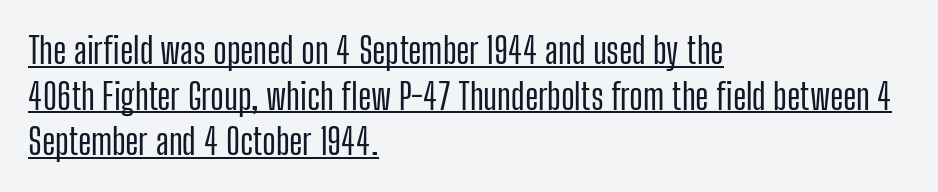
Q: Is the text italic (slanted)? A: No, it is upright.
Q: Is the typeface a serif or a sans-serif typeface? A: Sans-serif.
Q: Is the text underlined? A: Yes.
Q: How is the paragraph aligned? A: Left-aligned.
Q: Is the spacing between letters normal or unusually wide? A: Normal.
Q: Is the spacing between lines tight, normal or loose? A: Normal.
Q: Width (condensed, normal, or wide)? A: Condensed.
Q: Stroke contrast? A: Low.
Q: x-height? A: Medium.
Q: Monospaced? A: No.
